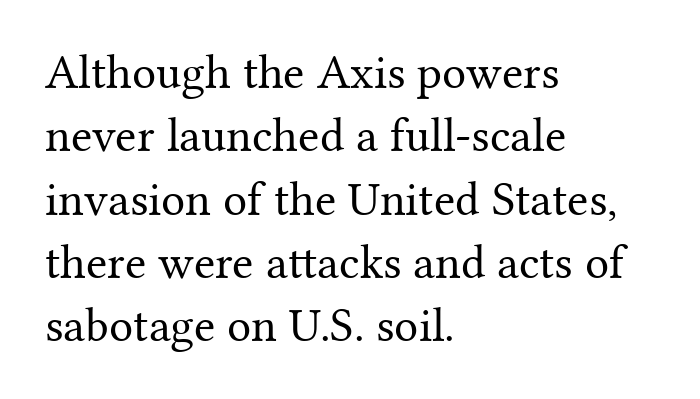
A roman cut, with each character standing at attention. No word sits above an underline. The rag falls on the right side of this text block. Nobody touched the tracking dial on this one.
